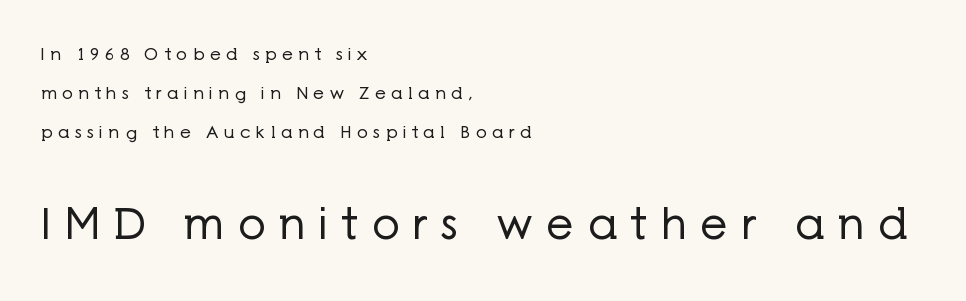
{"serif": "no", "italic": "no", "bold": "no", "weight": "regular", "width": "normal", "stroke_contrast": "low", "x_height": "medium", "monospaced": "no", "underline": "no", "align": "left", "line_spacing": "loose", "line_spacing_ratio": 2.29, "letter_spacing": "wide", "letter_spacing_em": 0.32, "larger_block": "second", "size_ratio": 2.53, "glyph_px": 43}
